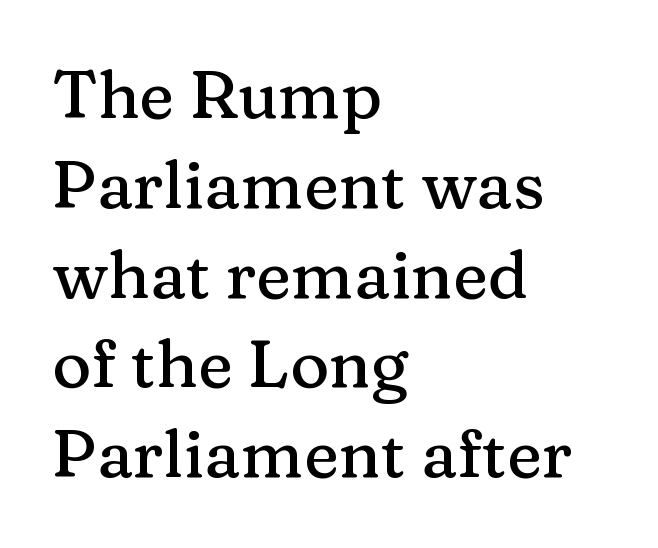
The passage shown stacks its lines at a standard gap. Note the varied advance widths — an 'i' is clearly narrower than an 'm'. There is no visible air inserted between adjacent glyphs. The words here are not underlined. The passage shown is typeset with a serif family.
